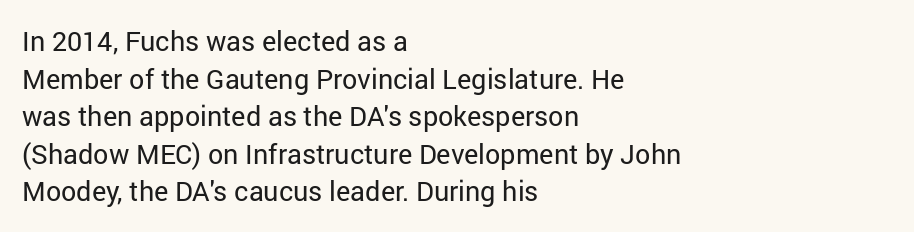
Q: Is the text bold? A: No.
Q: Is the text italic (slanted)? A: No, it is upright.
Q: Is the text underlined? A: No.
Q: How is the paragraph aligned? A: Left-aligned.
Q: Is the spacing between letters normal or unusually wide? A: Normal.
Q: Is the spacing between lines tight, normal or loose? A: Normal.
